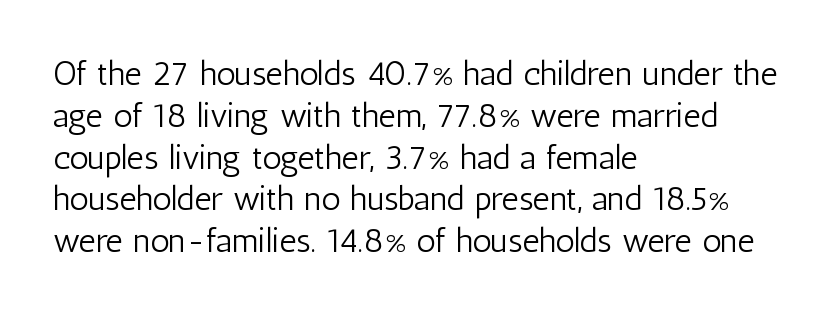
{"serif": "no", "italic": "no", "bold": "no", "weight": "light", "width": "condensed", "stroke_contrast": "low", "x_height": "medium", "monospaced": "no", "underline": "no", "align": "left", "line_spacing_ratio": 1.23, "letter_spacing": "normal", "letter_spacing_em": 0.0, "glyph_px": 34}
